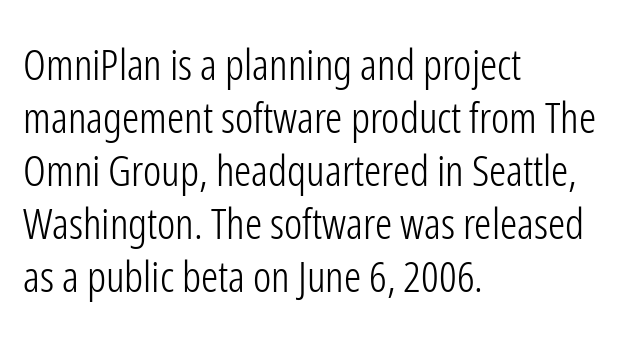
The image shows 43 px light, condensed sans-serif type, upright; set left-aligned, line spacing 1.23x, normal letter spacing, not underlined; low stroke contrast and a medium x-height.
